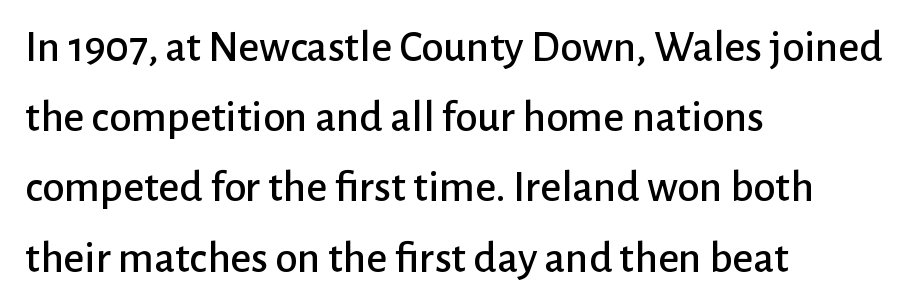
The image shows 45 px sans-serif type, upright; set left-aligned, normal line spacing (1.56x), normal letter spacing, not underlined; low stroke contrast and a medium x-height.
